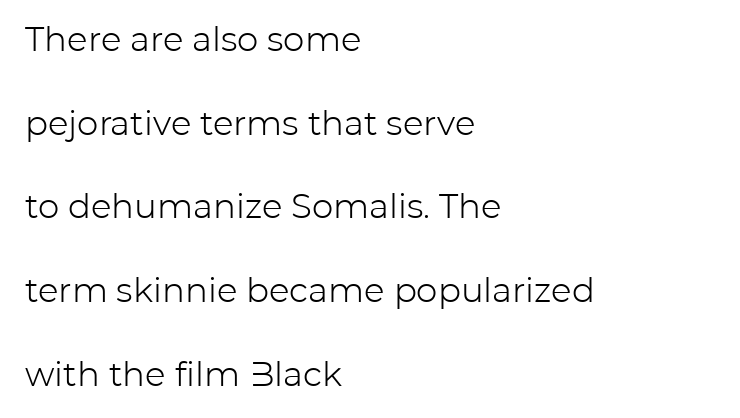
The image shows 34 px light sans-serif type, upright; set left-aligned, loose line spacing (2.46x), normal letter spacing, not underlined; low stroke contrast and a medium x-height.
